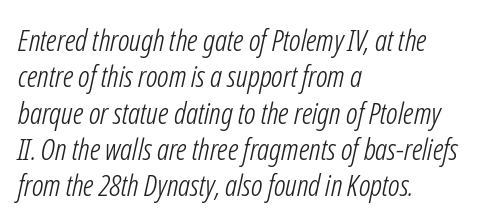
{"italic": "yes", "lean": "right", "slant_degrees": 12, "bold": "no", "weight": "light", "width": "condensed", "stroke_contrast": "low", "x_height": "medium", "monospaced": "no", "underline": "no", "align": "left", "line_spacing_ratio": 1.21, "letter_spacing": "normal", "letter_spacing_em": 0.0, "glyph_px": 30}
